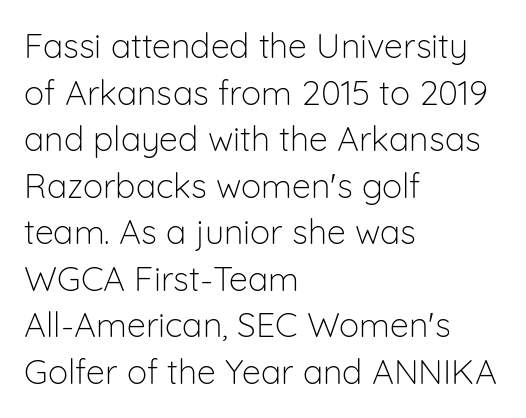
The image shows 34 px light sans-serif type, upright; set left-aligned, normal line spacing (1.37x), normal letter spacing, not underlined; low stroke contrast and a medium x-height.
